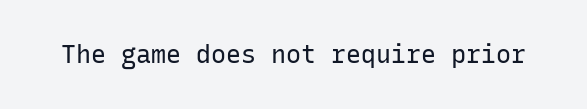
Q: Is the text bold? A: No.
Q: Is the text italic (slanted)? A: No, it is upright.
Q: Is the text underlined? A: No.
Q: Is the spacing between letters normal or unusually wide? A: Normal.
